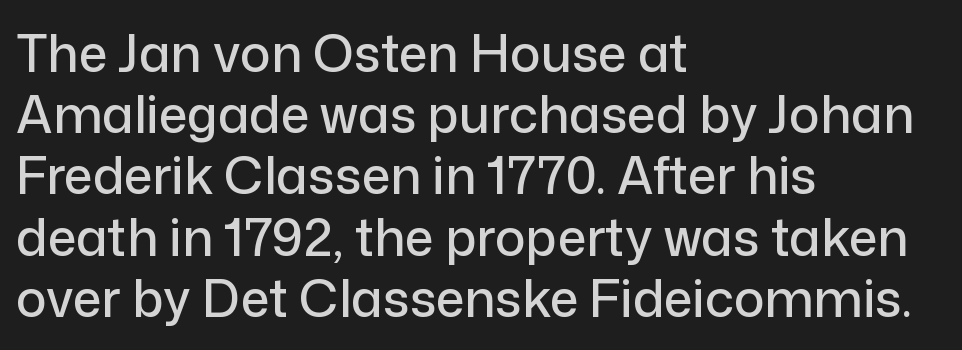
No extra tracking has been applied to these lines. Ordinary non-slanted type is in use. Unmarked baselines from the first word to the last. The setting favours the left margin, as ordinary paragraphs usually do. Spacing verdict: proportional, widths tailored to each character. Letterform terminals end flat and unadorned throughout the passage.
